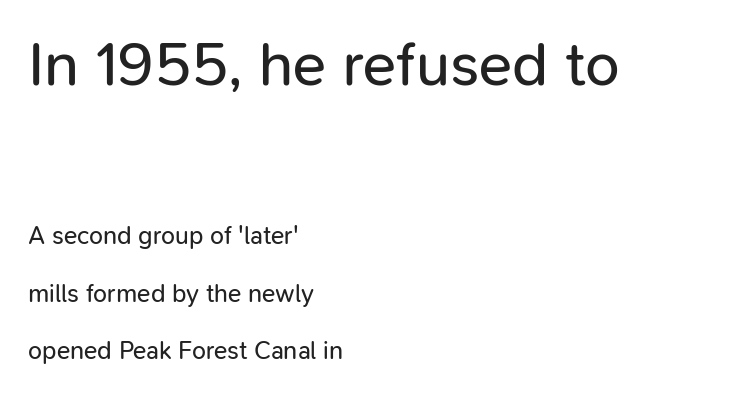
The image shows 62 px regular-weight sans-serif type, upright; set left-aligned, loose line spacing (2.31x), normal letter spacing, not underlined; the first (top) block is 2.48x larger; low stroke contrast and a medium x-height.
